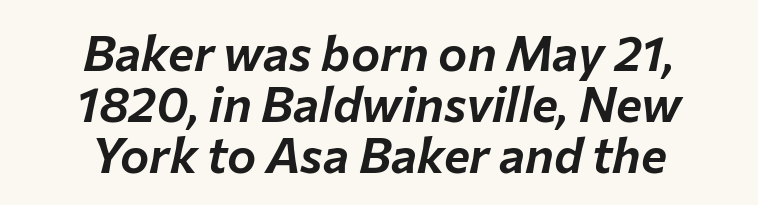
Q: Is the text italic (slanted)? A: Yes, it leans right by about 12 degrees.
Q: Is the text underlined? A: No.
Q: How is the paragraph aligned? A: Centered.
Q: Is the spacing between letters normal or unusually wide? A: Normal.
Q: Is the spacing between lines tight, normal or loose? A: Tight.
Q: Width (condensed, normal, or wide)? A: Normal.
Q: Stroke contrast? A: Low.
Q: x-height? A: Medium.
Q: Monospaced? A: No.
